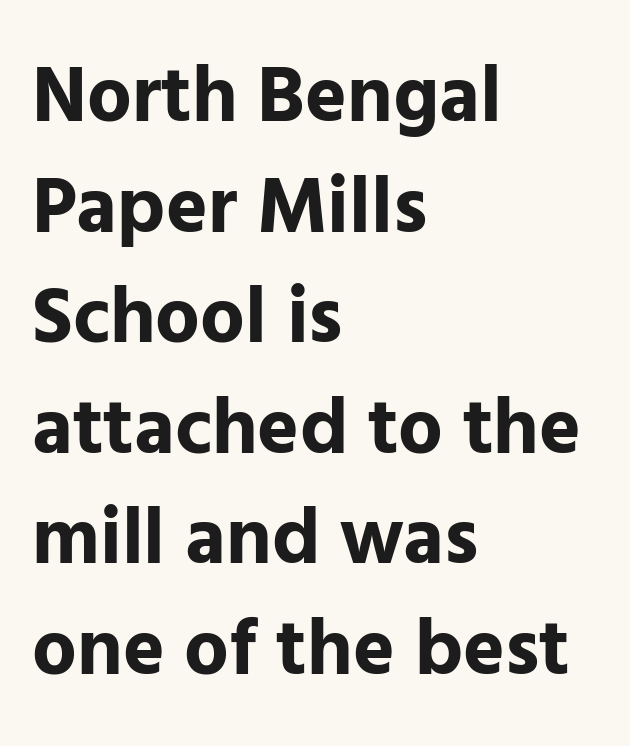
{"serif": "no", "italic": "no", "bold": "yes", "weight": "bold", "width": "normal", "stroke_contrast": "low", "x_height": "medium", "monospaced": "no", "underline": "no", "align": "left", "line_spacing": "normal", "line_spacing_ratio": 1.4, "letter_spacing": "normal", "letter_spacing_em": 0.0, "glyph_px": 79}
